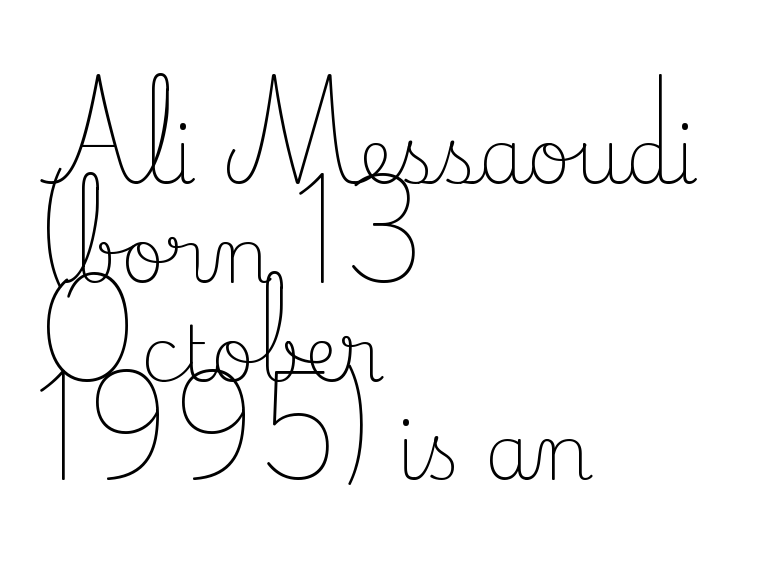
The image shows 76 px light serif type, upright; set left-aligned, normal line spacing (1.3x), normal letter spacing, not underlined; low stroke contrast and a small x-height.
